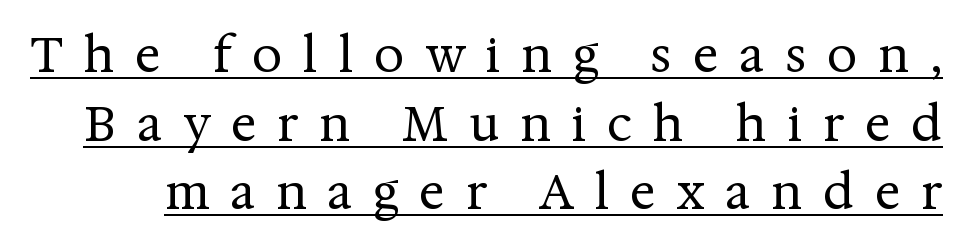
This block has exactly the height ordinary leading produces. Quick note: underline on. The face used here is proportionally spaced, like ordinary book or web type. The text was rendered using a seriffed face with decorative stroke endings.
